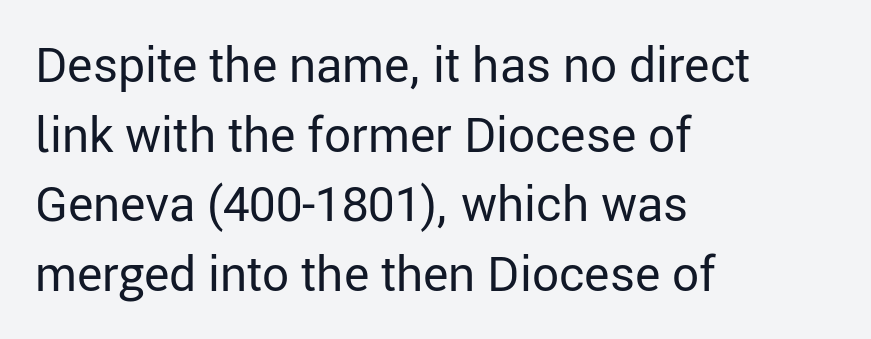
Q: Is the text bold? A: No.
Q: Is the text italic (slanted)? A: No, it is upright.
Q: Is the typeface a serif or a sans-serif typeface? A: Sans-serif.
Q: Is the text underlined? A: No.
Q: How is the paragraph aligned? A: Left-aligned.
Q: Is the spacing between letters normal or unusually wide? A: Normal.
Q: Is the spacing between lines tight, normal or loose? A: Normal.
Q: Width (condensed, normal, or wide)? A: Normal.
Q: Stroke contrast? A: Low.
Q: x-height? A: Medium.
Q: Monospaced? A: No.
